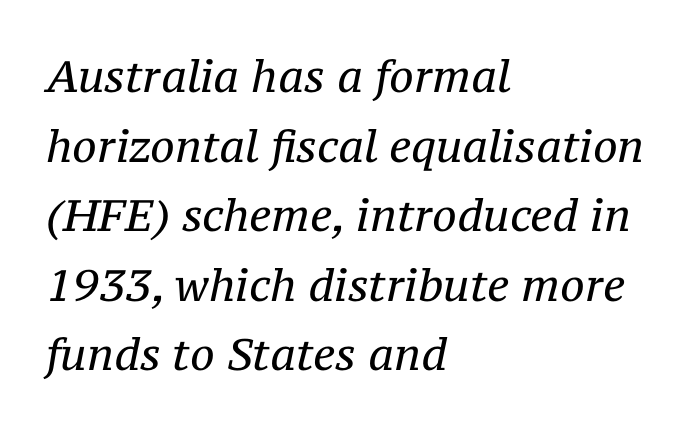
{"serif": "yes", "italic": "yes", "lean": "right", "slant_degrees": 12, "bold": "no", "weight": "regular", "width": "normal", "stroke_contrast": "medium", "x_height": "medium", "monospaced": "no", "underline": "no", "align": "left", "line_spacing": "normal", "line_spacing_ratio": 1.58, "letter_spacing": "normal", "letter_spacing_em": 0.0, "glyph_px": 44}
